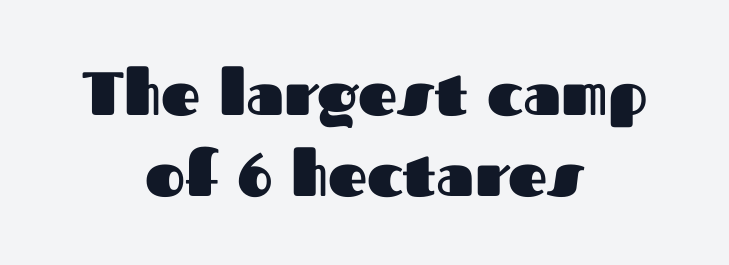
Character widths vary here, with narrow letters taking less room than wide ones. The typesetting leans heavy: a genuine bold. A clean baseline with only descenders dipping below it. Normally led — the rows are evenly, conventionally spaced. The line texture is even and compact thanks to regular tracking. The specimen reads as upright at a glance.
